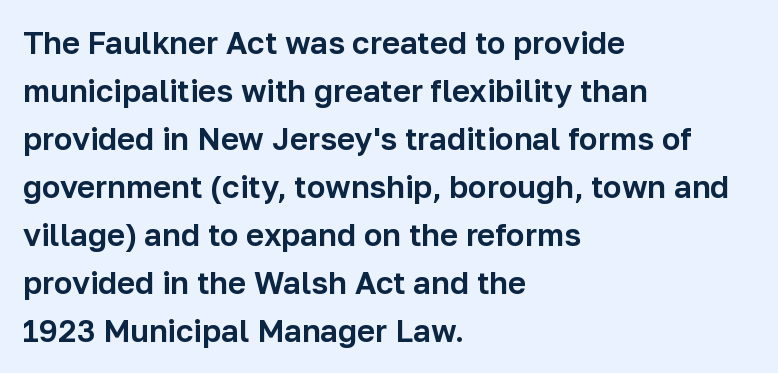
The image shows 31 px sans-serif type, upright; set left-aligned, normal line spacing (1.55x), normal letter spacing, not underlined; low stroke contrast and a medium x-height.
